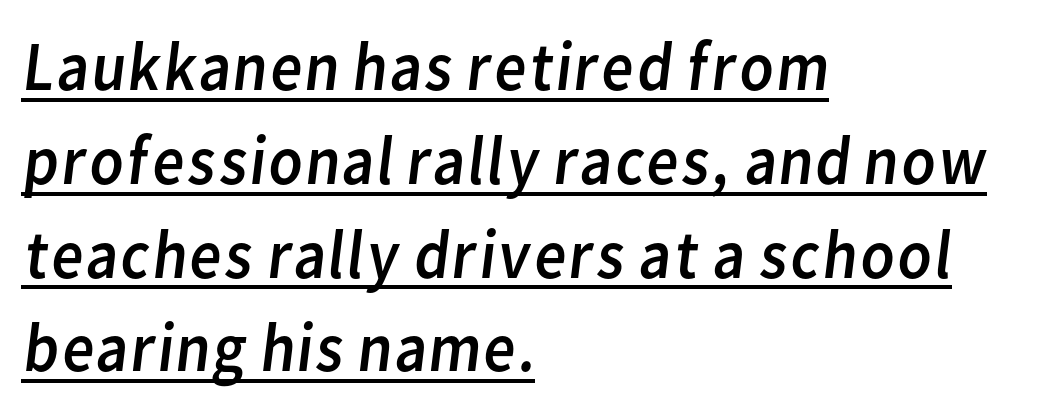
Q: Is the text bold? A: No.
Q: Is the typeface a serif or a sans-serif typeface? A: Sans-serif.
Q: Is the text underlined? A: Yes.
Q: How is the paragraph aligned? A: Left-aligned.
Q: Is the spacing between letters normal or unusually wide? A: Normal.
Q: Is the spacing between lines tight, normal or loose? A: Normal.
Q: Width (condensed, normal, or wide)? A: Normal.
Q: Stroke contrast? A: Low.
Q: x-height? A: Medium.
Q: Monospaced? A: No.
